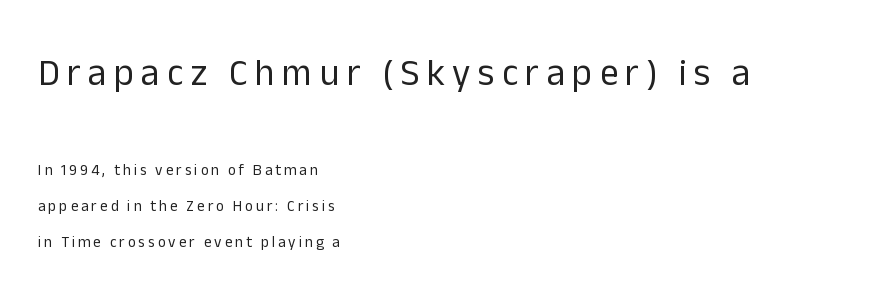
The image shows 37 px regular-weight sans-serif type, upright; set left-aligned, loose line spacing (2.39x), unusually wide letter spacing (+0.2 em), not underlined; the first (top) block is 2.47x larger; low stroke contrast and a medium x-height.
